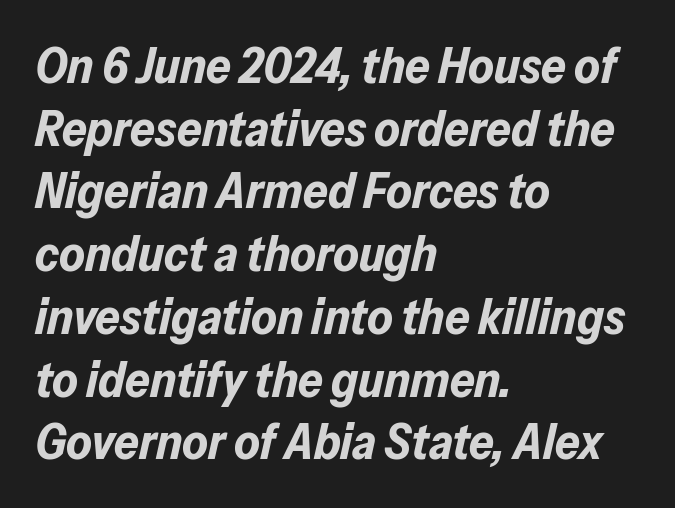
The typesetter chose a ragged-right arrangement here. Here the designer chose a conventional face with non-uniform glyph widths. Set as a true bold cut, around the 700 mark. Baseline-to-baseline distance is the conventional proportion of letter height. Plain, unruled lines of type.
